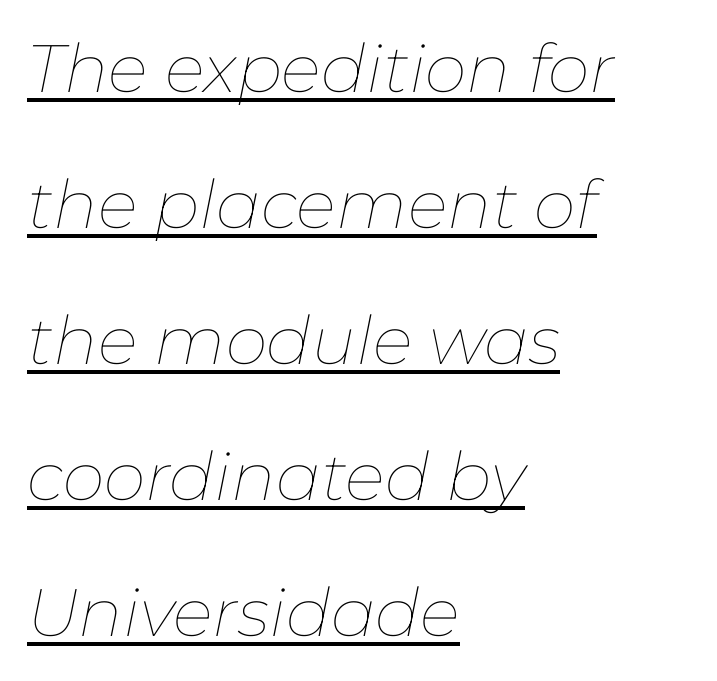
Q: Is the text bold? A: No.
Q: Is the text italic (slanted)? A: Yes, it leans right by about 11 degrees.
Q: Is the text underlined? A: Yes.
Q: How is the paragraph aligned? A: Left-aligned.
Q: Is the spacing between letters normal or unusually wide? A: Normal.
Q: Is the spacing between lines tight, normal or loose? A: Loose.
Q: Width (condensed, normal, or wide)? A: Normal.
Q: Stroke contrast? A: Low.
Q: x-height? A: Medium.
Q: Monospaced? A: No.
